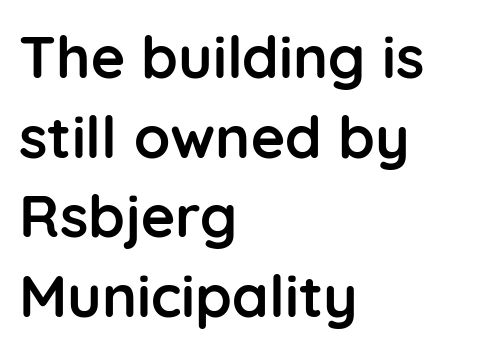
The image shows 59 px semibold sans-serif type, upright; set left-aligned, normal line spacing (1.35x), normal letter spacing, not underlined; low stroke contrast and a medium x-height.
